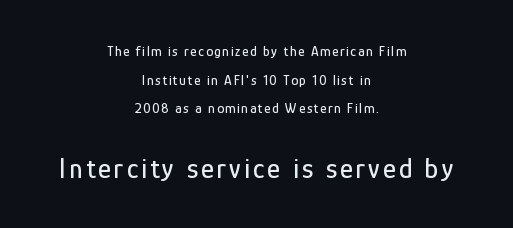
Q: Is the text italic (slanted)? A: No, it is upright.
Q: Is the typeface a serif or a sans-serif typeface? A: Sans-serif.
Q: Is the text underlined? A: No.
Q: How is the paragraph aligned? A: Centered.
Q: Is the spacing between lines tight, normal or loose? A: Loose.
Q: Which block of text is set in a larger size, the first (top) or the second (bottom)? A: The second (bottom) one.
Q: Width (condensed, normal, or wide)? A: Condensed.
Q: Stroke contrast? A: Low.
Q: x-height? A: Medium.
Q: Monospaced? A: No.
